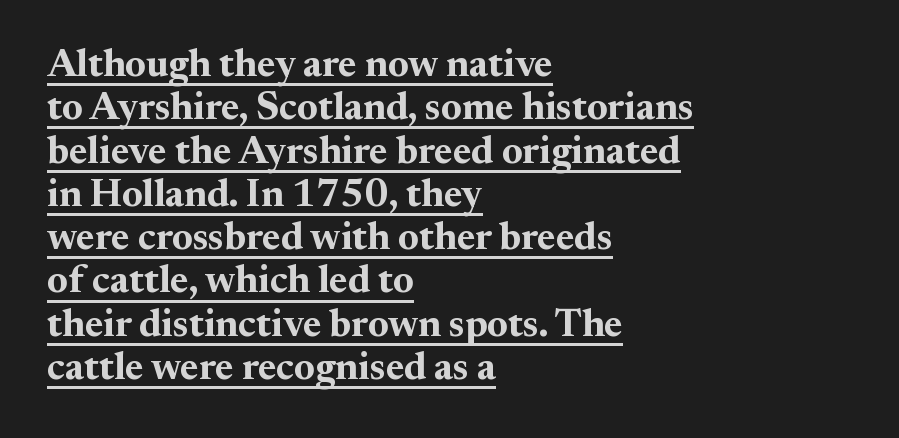
The image shows 39 px bold serif type, upright; set left-aligned, tight line spacing (1.11x), normal letter spacing, underlined; medium stroke contrast and a small x-height.
